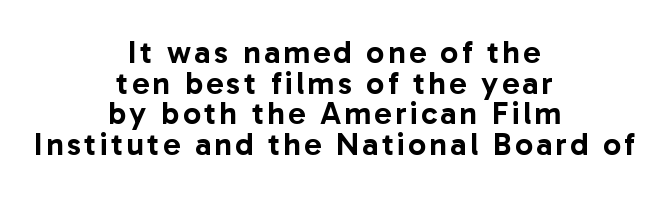
{"serif": "no", "italic": "no", "width": "normal", "stroke_contrast": "low", "x_height": "medium", "monospaced": "no", "underline": "no", "align": "center", "line_spacing": "tight", "line_spacing_ratio": 0.96, "glyph_px": 32}
